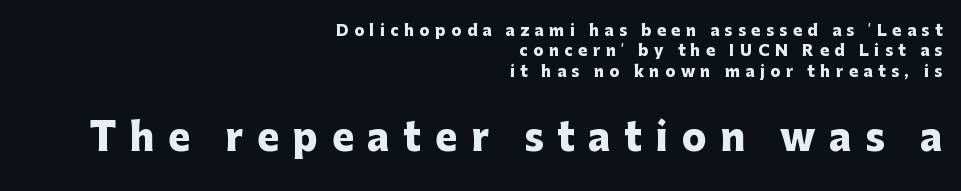
The image shows 37 px heavy sans-serif type, upright; set right-aligned, normal line spacing (1.36x), unusually wide letter spacing (+0.37 em), not underlined; the second (bottom) block is 2.47x larger; low stroke contrast and a medium x-height.
